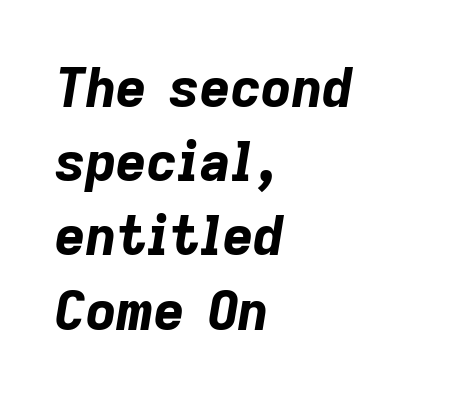
Q: Is the text bold? A: Yes.
Q: Is the text italic (slanted)? A: Yes, it leans right by about 9 degrees.
Q: Is the text underlined? A: No.
Q: How is the paragraph aligned? A: Left-aligned.
Q: Is the spacing between letters normal or unusually wide? A: Normal.
Q: Is the spacing between lines tight, normal or loose? A: Normal.
Q: Width (condensed, normal, or wide)? A: Normal.
Q: Stroke contrast? A: Low.
Q: x-height? A: Medium.
Q: Monospaced? A: No.
